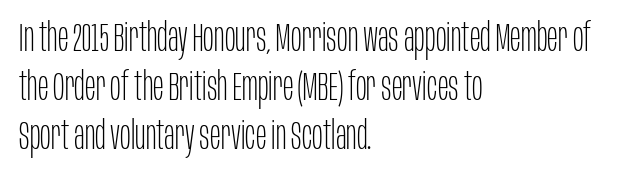
The lettering holds an erect, upright posture throughout. Glance below the letters and you will spot only blank space. Standard letterfit; no display-style spreading of the glyphs. Letterform terminals end flat and unadorned throughout the passage. Teacher's note: observe the even left margin — that is flush-left alignment.
